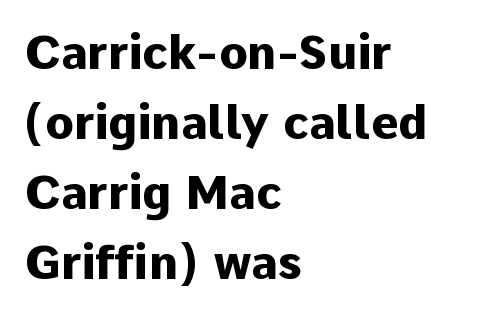
The image shows 47 px heavy sans-serif type, upright; set left-aligned, normal line spacing (1.49x), normal letter spacing, not underlined; low stroke contrast and a medium x-height.
